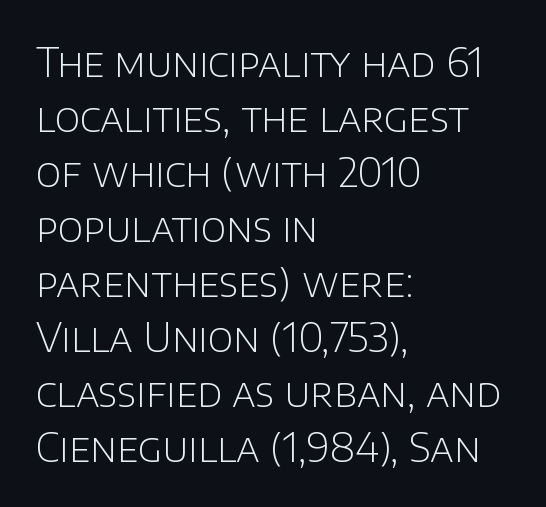
Q: Is the text bold? A: No.
Q: Is the text italic (slanted)? A: No, it is upright.
Q: Is the typeface a serif or a sans-serif typeface? A: Sans-serif.
Q: Is the text underlined? A: No.
Q: How is the paragraph aligned? A: Left-aligned.
Q: Is the spacing between letters normal or unusually wide? A: Normal.
Q: Is the spacing between lines tight, normal or loose? A: Normal.
Q: Width (condensed, normal, or wide)? A: Normal.
Q: Stroke contrast? A: Low.
Q: x-height? A: Large.
Q: Monospaced? A: No.
